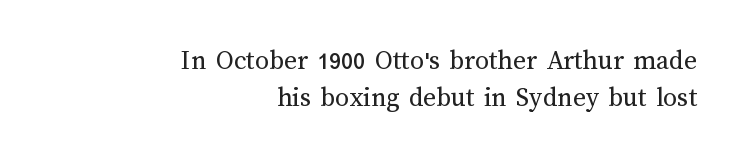
{"italic": "no", "bold": "no", "weight": "regular", "width": "normal", "stroke_contrast": "medium", "x_height": "medium", "monospaced": "no", "underline": "no", "align": "right", "line_spacing": "normal", "line_spacing_ratio": 1.32, "letter_spacing": "normal", "letter_spacing_em": 0.0, "glyph_px": 28}
